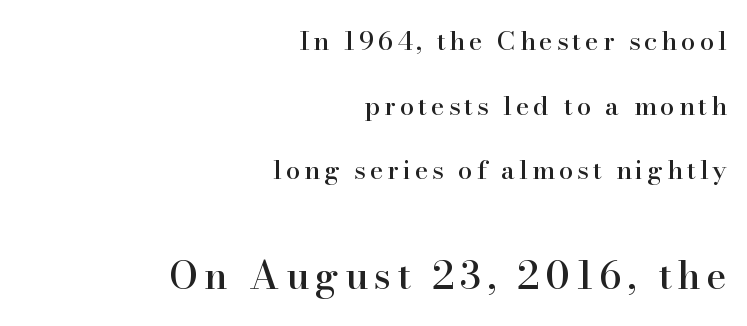
You could not count columns in this text — the font is proportionally spaced. This rendering uses right alignment, leaving the left contour irregular. Nope, not italic — everything's standing straight. Regarding leading, the lines here are spaced well apart. Anything drawn beneath the words? Only blank space.
